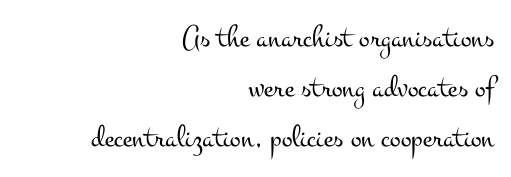
Q: Is the text bold? A: No.
Q: Is the text italic (slanted)? A: Yes.
Q: Is the text underlined? A: No.
Q: How is the paragraph aligned? A: Right-aligned.
Q: Is the spacing between letters normal or unusually wide? A: Normal.
Q: Is the spacing between lines tight, normal or loose? A: Normal.
Q: Width (condensed, normal, or wide)? A: Wide.
Q: Stroke contrast? A: Medium.
Q: x-height? A: Small.
Q: Monospaced? A: No.
